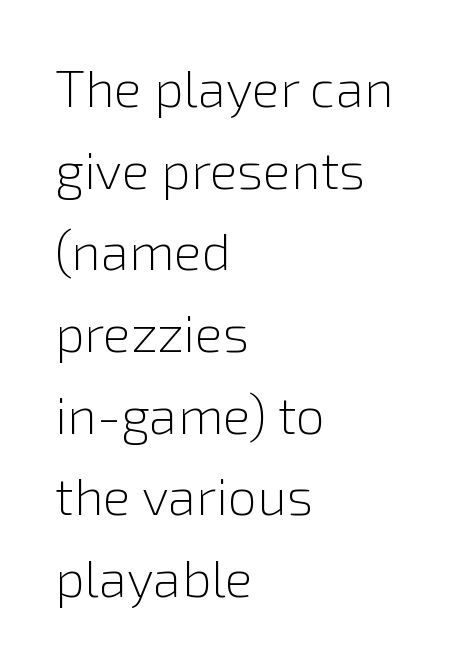
{"serif": "no", "italic": "no", "bold": "no", "weight": "light", "width": "normal", "stroke_contrast": "low", "x_height": "medium", "monospaced": "no", "underline": "no", "align": "left", "line_spacing": "normal", "line_spacing_ratio": 1.57, "letter_spacing": "normal", "letter_spacing_em": 0.0, "glyph_px": 52}
